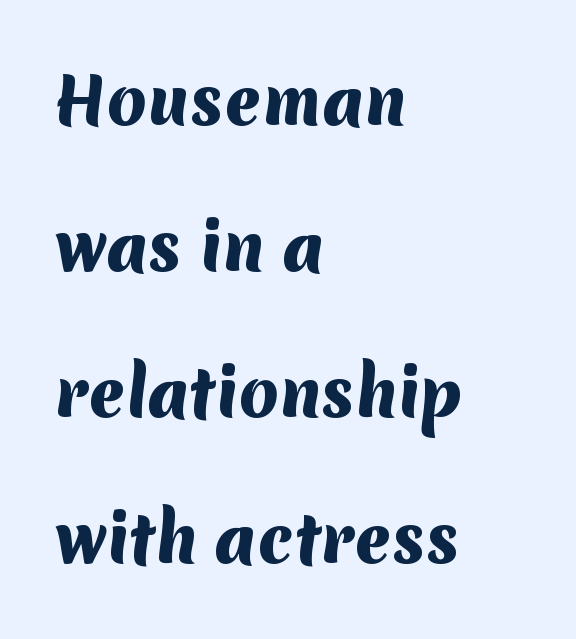
{"serif": "no", "bold": "yes", "weight": "heavy", "width": "normal", "stroke_contrast": "medium", "x_height": "medium", "monospaced": "no", "underline": "no", "align": "left", "line_spacing": "loose", "line_spacing_ratio": 2.28, "letter_spacing": "normal", "letter_spacing_em": 0.0, "glyph_px": 64}
